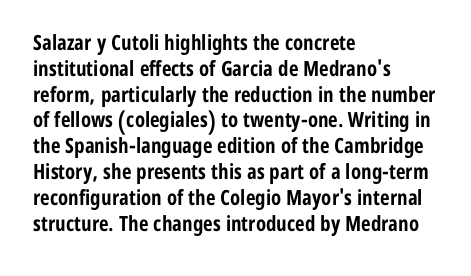
The image shows 21 px bold type, upright; set left-aligned, line spacing 1.23x, normal letter spacing, not underlined.
